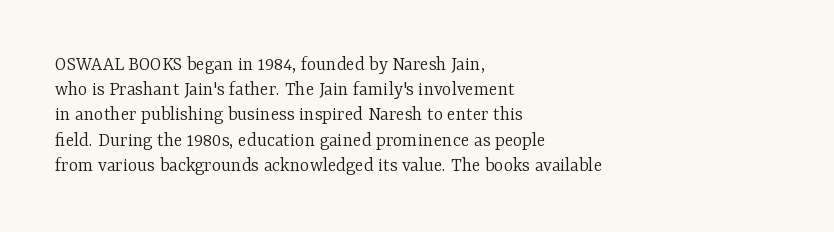
{"italic": "no", "bold": "no", "underline": "no", "align": "left", "line_spacing": "normal", "line_spacing_ratio": 1.26, "letter_spacing": "normal", "letter_spacing_em": 0.0, "glyph_px": 20}
